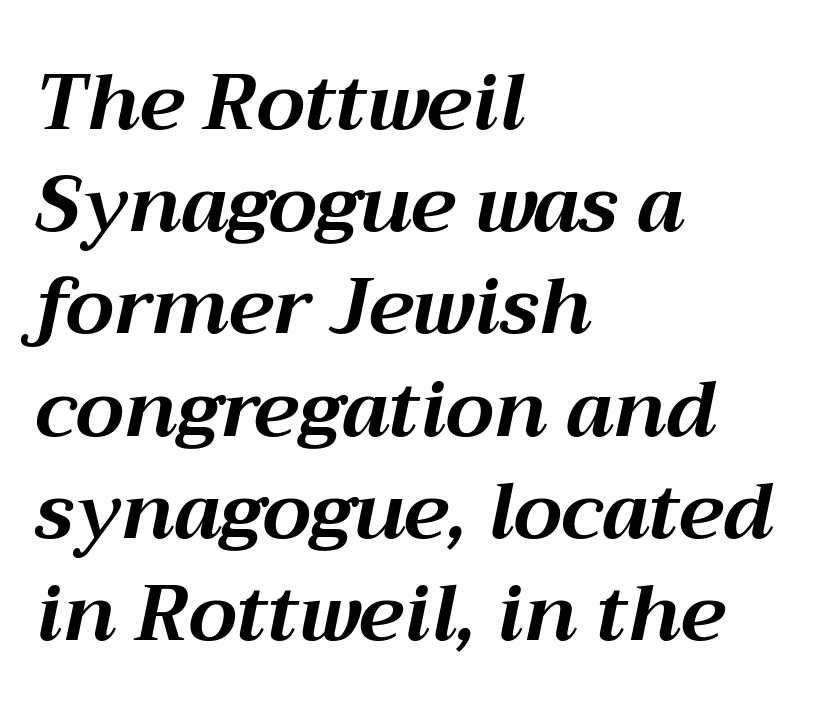
{"italic": "yes", "lean": "right", "slant_degrees": 12, "bold": "yes", "weight": "bold", "width": "normal", "stroke_contrast": "medium", "x_height": "medium", "monospaced": "no", "underline": "no", "align": "left", "line_spacing": "normal", "line_spacing_ratio": 1.31, "letter_spacing": "normal", "letter_spacing_em": 0.0, "glyph_px": 78}
